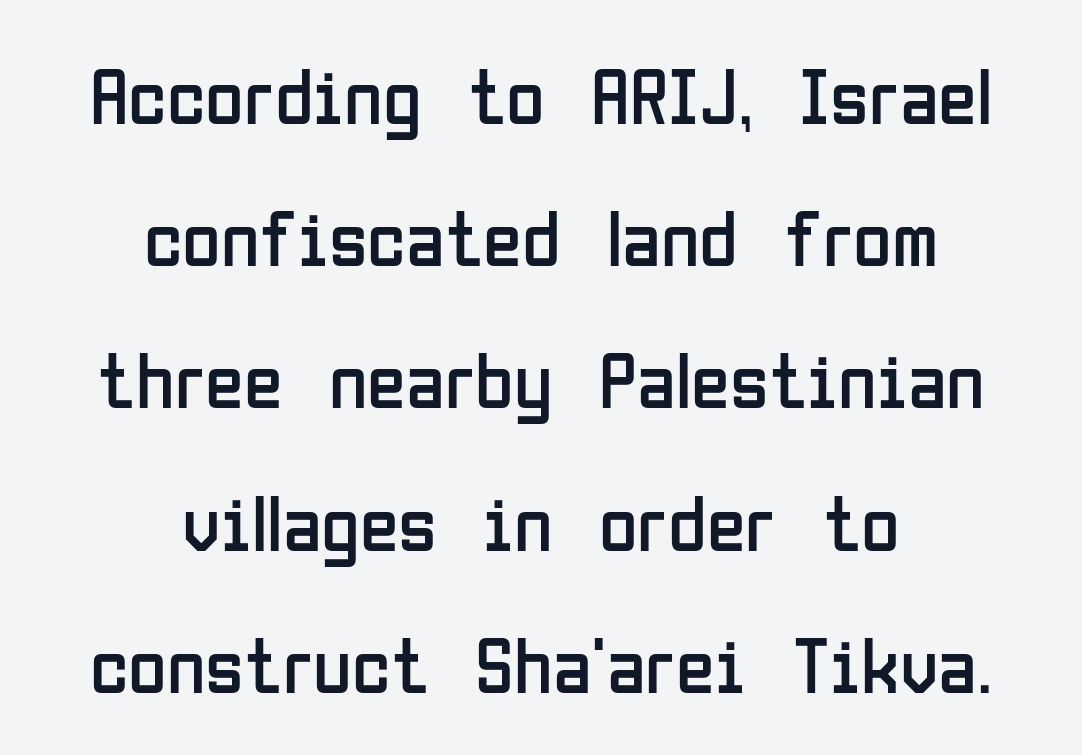
{"serif": "no", "italic": "no", "bold": "no", "weight": "regular", "width": "condensed", "stroke_contrast": "low", "x_height": "medium", "monospaced": "no", "underline": "no", "align": "center", "line_spacing_ratio": 1.8, "letter_spacing": "normal", "letter_spacing_em": 0.0, "glyph_px": 79}
